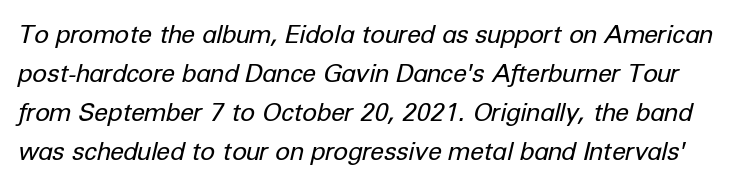
{"italic": "yes", "lean": "right", "slant_degrees": 12, "bold": "no", "underline": "no", "line_spacing": "normal", "line_spacing_ratio": 1.56, "letter_spacing": "normal", "letter_spacing_em": 0.0, "glyph_px": 25}
